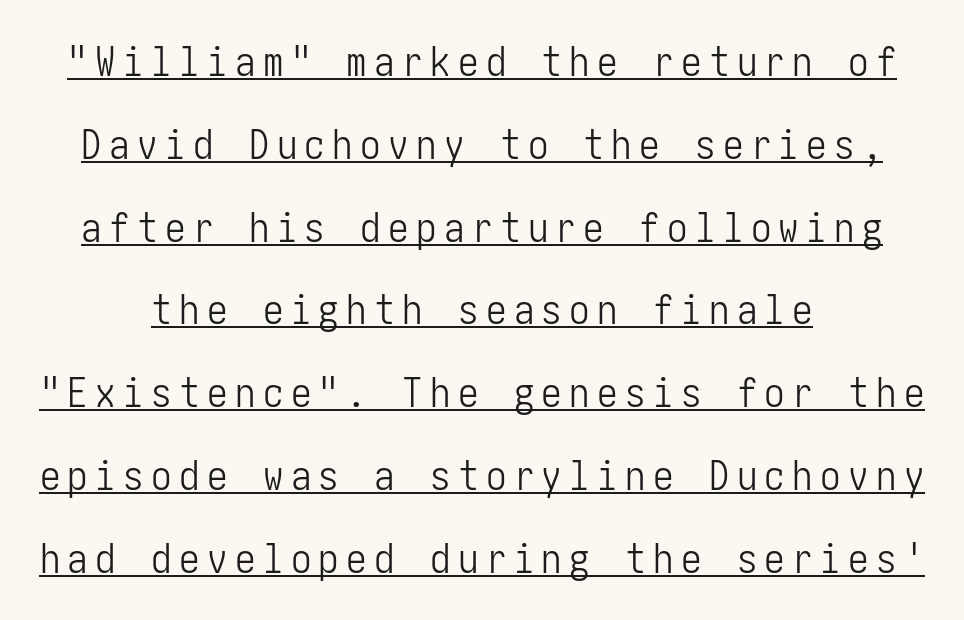
{"serif": "no", "italic": "no", "bold": "no", "weight": "light", "width": "condensed", "stroke_contrast": "low", "x_height": "medium", "underline": "yes", "align": "center", "line_spacing": "loose", "line_spacing_ratio": 2.02, "glyph_px": 41}
